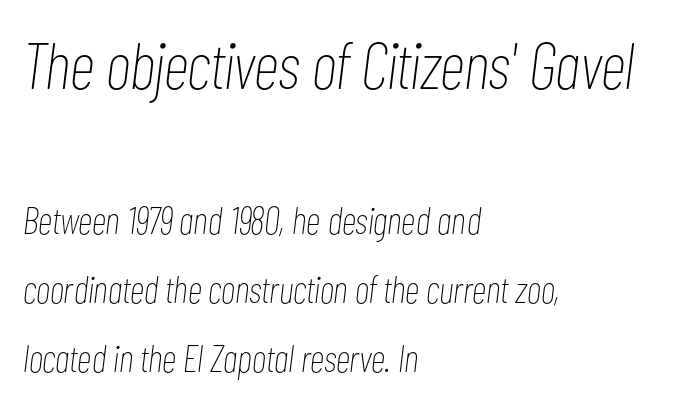
Q: Is the text bold? A: No.
Q: Is the text italic (slanted)? A: Yes, it leans right by about 7 degrees.
Q: Is the text underlined? A: No.
Q: How is the paragraph aligned? A: Left-aligned.
Q: Is the spacing between letters normal or unusually wide? A: Normal.
Q: Which block of text is set in a larger size, the first (top) or the second (bottom)? A: The first (top) one.
Q: Width (condensed, normal, or wide)? A: Condensed.
Q: Stroke contrast? A: Low.
Q: x-height? A: Medium.
Q: Monospaced? A: No.
